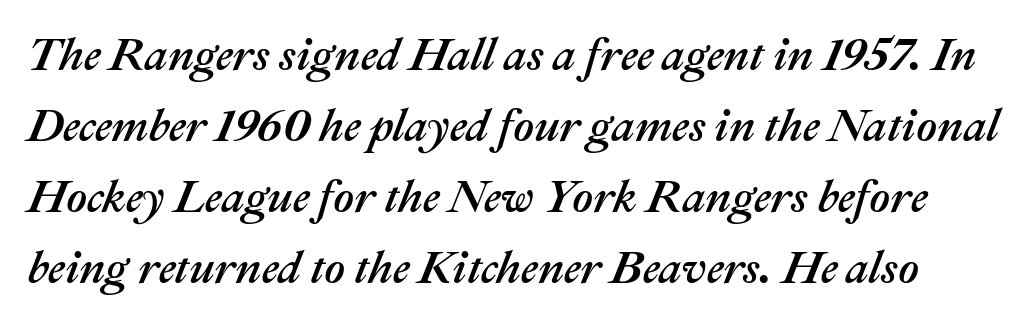
{"italic": "yes", "lean": "right", "slant_degrees": 22, "width": "normal", "stroke_contrast": "medium", "x_height": "medium", "monospaced": "no", "underline": "no", "line_spacing": "normal", "line_spacing_ratio": 1.58, "letter_spacing": "normal", "letter_spacing_em": 0.0, "glyph_px": 45}
